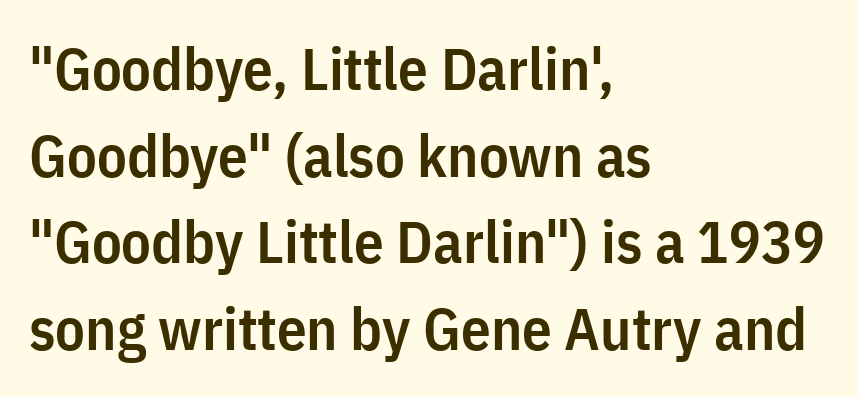
What weight is shown? A semibold, between regular and bold. Has an underline been added? It has not. A sans-serif font was chosen for this passage. One-word summary of the alignment: left. The lines sit at an ordinary, default distance from one another.
